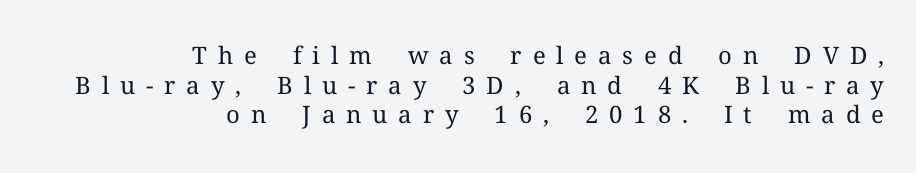
The image shows 24 px text type, upright; set right-aligned, line spacing 1.23x, unusually wide letter spacing (+0.45 em), not underlined.
